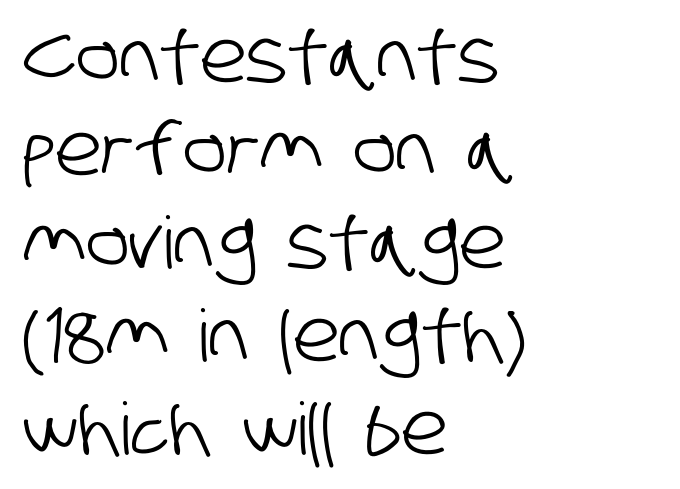
{"serif": "no", "width": "condensed", "stroke_contrast": "low", "x_height": "large", "monospaced": "no", "underline": "no", "align": "left", "line_spacing": "normal", "line_spacing_ratio": 1.29, "letter_spacing": "normal", "letter_spacing_em": 0.0, "glyph_px": 72}
